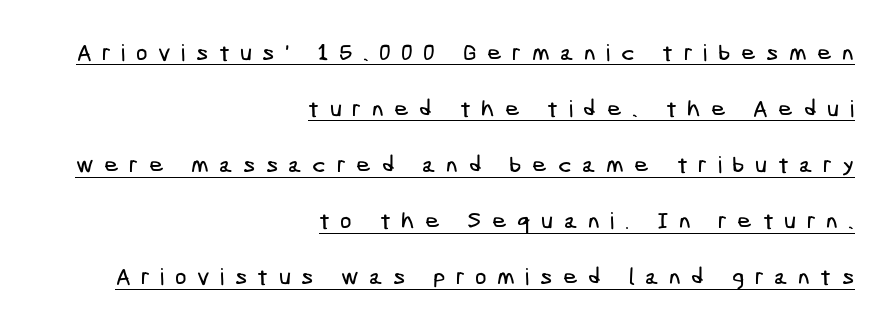
{"underline": "yes", "align": "right", "line_spacing": "loose", "line_spacing_ratio": 2.44, "letter_spacing": "wide", "letter_spacing_em": 0.45, "glyph_px": 23}
